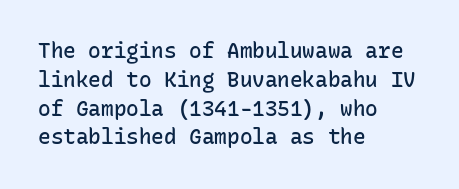
The image shows 21 px text type, upright; set left-aligned, normal line spacing (1.37x), normal letter spacing, not underlined.
